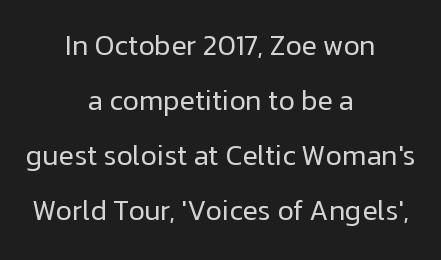
{"serif": "no", "italic": "no", "bold": "no", "weight": "regular", "width": "normal", "stroke_contrast": "low", "x_height": "medium", "monospaced": "no", "underline": "no", "align": "center", "line_spacing": "loose", "line_spacing_ratio": 1.96, "letter_spacing": "normal", "letter_spacing_em": 0.0, "glyph_px": 28}
